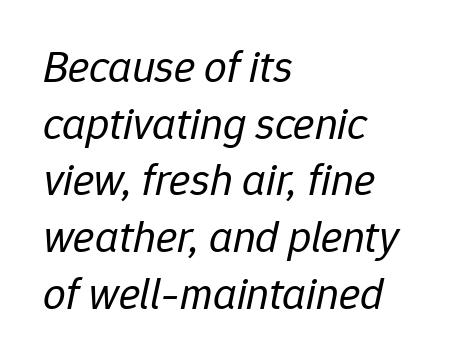
The image shows 45 px regular-weight type, italic (leaning right); set left-aligned, normal line spacing (1.26x), normal letter spacing, not underlined; low stroke contrast and a medium x-height.
